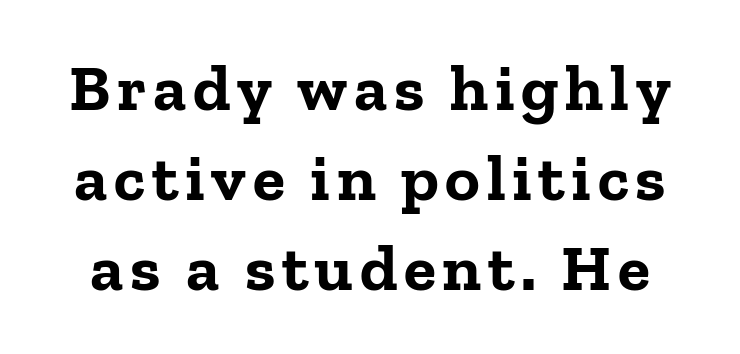
In terms of leading, this rendering sits right in the middle. Quick note: not italic, upright. Bare-footed words on every line. These words are printed bold, with thick strokes throughout. The letters advance in unequal steps, a hallmark of proportional type.
